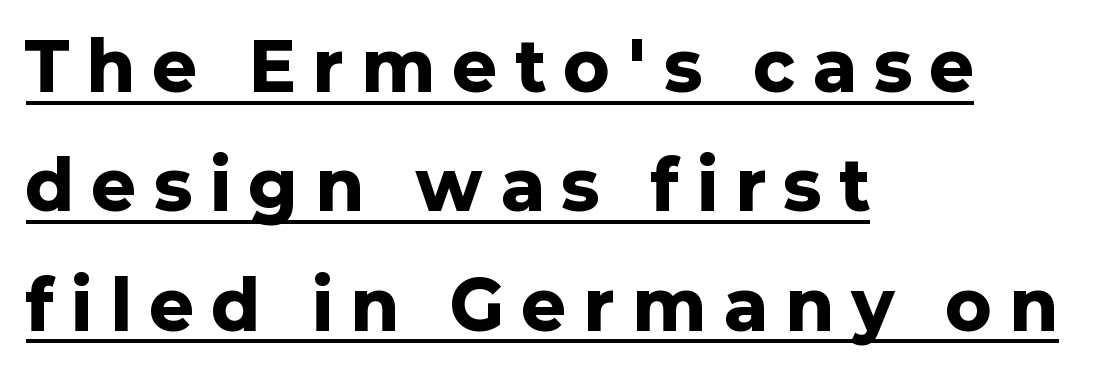
Q: Is the text bold? A: Yes.
Q: Is the text italic (slanted)? A: No, it is upright.
Q: Is the typeface a serif or a sans-serif typeface? A: Sans-serif.
Q: Is the text underlined? A: Yes.
Q: How is the paragraph aligned? A: Left-aligned.
Q: Is the spacing between letters normal or unusually wide? A: Unusually wide.
Q: Width (condensed, normal, or wide)? A: Normal.
Q: Stroke contrast? A: Low.
Q: x-height? A: Medium.
Q: Monospaced? A: No.
